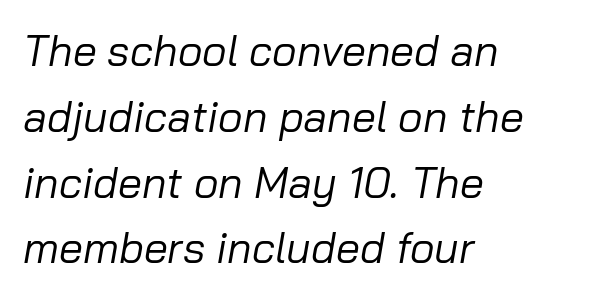
{"italic": "yes", "lean": "right", "slant_degrees": 10, "bold": "no", "weight": "regular", "width": "normal", "stroke_contrast": "low", "x_height": "medium", "monospaced": "no", "underline": "no", "align": "left", "line_spacing": "normal", "line_spacing_ratio": 1.53, "letter_spacing": "normal", "letter_spacing_em": 0.0, "glyph_px": 43}
